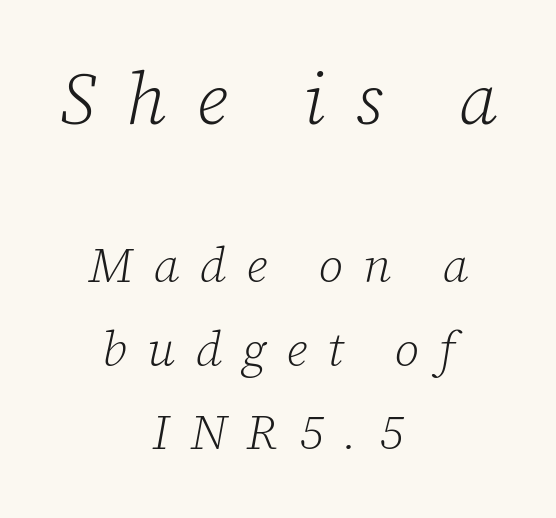
{"serif": "yes", "italic": "yes", "lean": "right", "slant_degrees": 12, "bold": "no", "weight": "light", "width": "normal", "stroke_contrast": "low", "x_height": "medium", "monospaced": "no", "underline": "no", "align": "center", "line_spacing": "normal", "line_spacing_ratio": 1.7, "letter_spacing": "wide", "letter_spacing_em": 0.41, "larger_block": "first", "size_ratio": 1.49, "glyph_px": 73}
